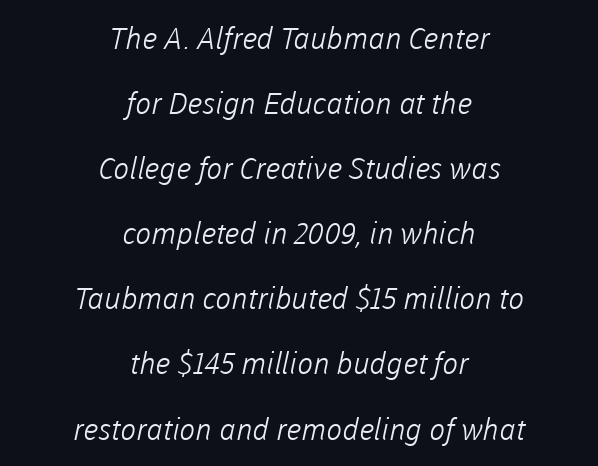
Q: Is the text bold? A: No.
Q: Is the typeface a serif or a sans-serif typeface? A: Sans-serif.
Q: Is the text underlined? A: No.
Q: How is the paragraph aligned? A: Centered.
Q: Is the spacing between letters normal or unusually wide? A: Normal.
Q: Is the spacing between lines tight, normal or loose? A: Loose.
Q: Width (condensed, normal, or wide)? A: Normal.
Q: Stroke contrast? A: Low.
Q: x-height? A: Medium.
Q: Monospaced? A: No.
